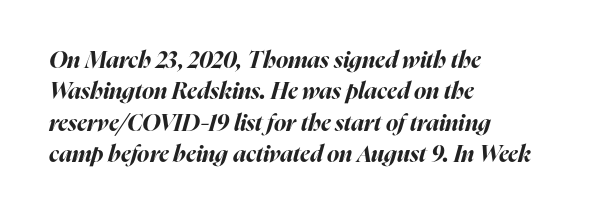
{"italic": "yes", "lean": "right", "slant_degrees": 16, "bold": "yes", "underline": "no", "align": "left", "line_spacing": "normal", "line_spacing_ratio": 1.36, "letter_spacing": "normal", "letter_spacing_em": 0.0, "glyph_px": 23}
